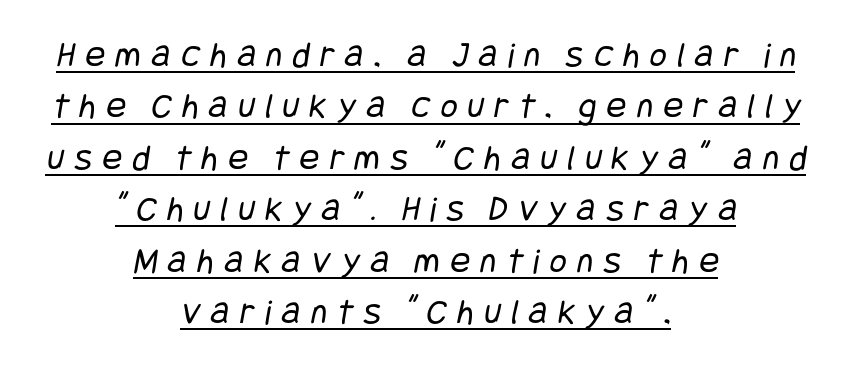
{"serif": "no", "bold": "no", "weight": "regular", "width": "condensed", "stroke_contrast": "low", "x_height": "large", "underline": "yes", "align": "center", "line_spacing": "normal", "line_spacing_ratio": 1.39, "letter_spacing": "wide", "letter_spacing_em": 0.28, "glyph_px": 37}
